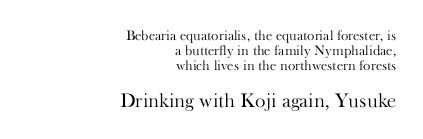
{"italic": "no", "bold": "no", "underline": "no", "align": "right", "line_spacing": "tight", "line_spacing_ratio": 1.07, "letter_spacing": "normal", "letter_spacing_em": 0.0, "larger_block": "second", "size_ratio": 1.43, "glyph_px": 20}
